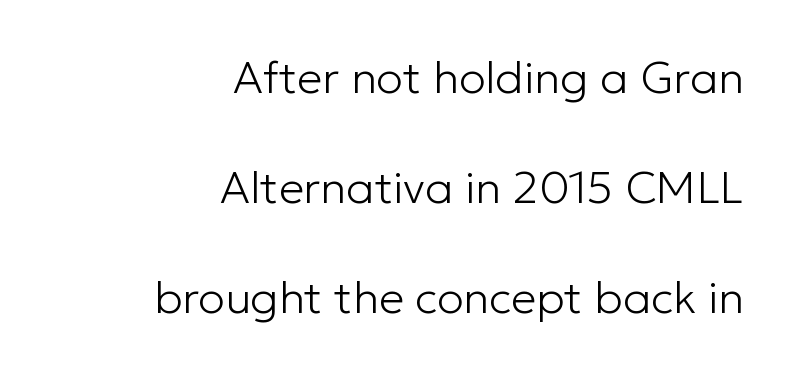
{"serif": "no", "italic": "no", "bold": "no", "weight": "light", "width": "normal", "stroke_contrast": "low", "x_height": "medium", "monospaced": "no", "underline": "no", "align": "right", "line_spacing": "loose", "line_spacing_ratio": 2.45, "letter_spacing": "normal", "letter_spacing_em": 0.0, "glyph_px": 45}
